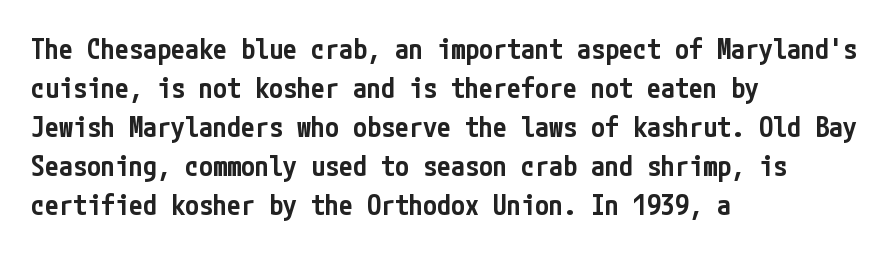
Q: Is the text bold? A: Semi-bold.
Q: Is the text italic (slanted)? A: No, it is upright.
Q: Is the typeface a serif or a sans-serif typeface? A: Sans-serif.
Q: Is the text underlined? A: No.
Q: How is the paragraph aligned? A: Left-aligned.
Q: Is the spacing between letters normal or unusually wide? A: Normal.
Q: Is the spacing between lines tight, normal or loose? A: Normal.
Q: Width (condensed, normal, or wide)? A: Condensed.
Q: Stroke contrast? A: Low.
Q: x-height? A: Medium.
